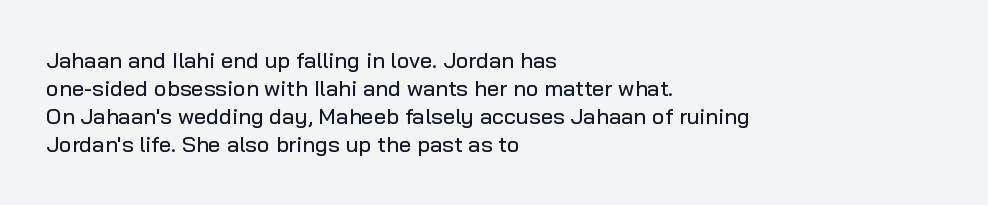
The image shows 22 px text type, upright; set left-aligned, normal line spacing (1.28x), normal letter spacing, not underlined.
